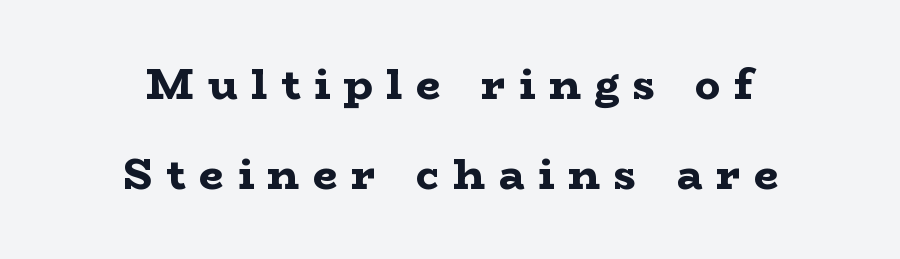
Q: Is the text bold? A: Yes.
Q: Is the text italic (slanted)? A: No, it is upright.
Q: Is the typeface a serif or a sans-serif typeface? A: Serif.
Q: Is the text underlined? A: No.
Q: How is the paragraph aligned? A: Centered.
Q: Is the spacing between letters normal or unusually wide? A: Unusually wide.
Q: Is the spacing between lines tight, normal or loose? A: Loose.
Q: Width (condensed, normal, or wide)? A: Wide.
Q: Stroke contrast? A: Low.
Q: x-height? A: Medium.
Q: Monospaced? A: No.
